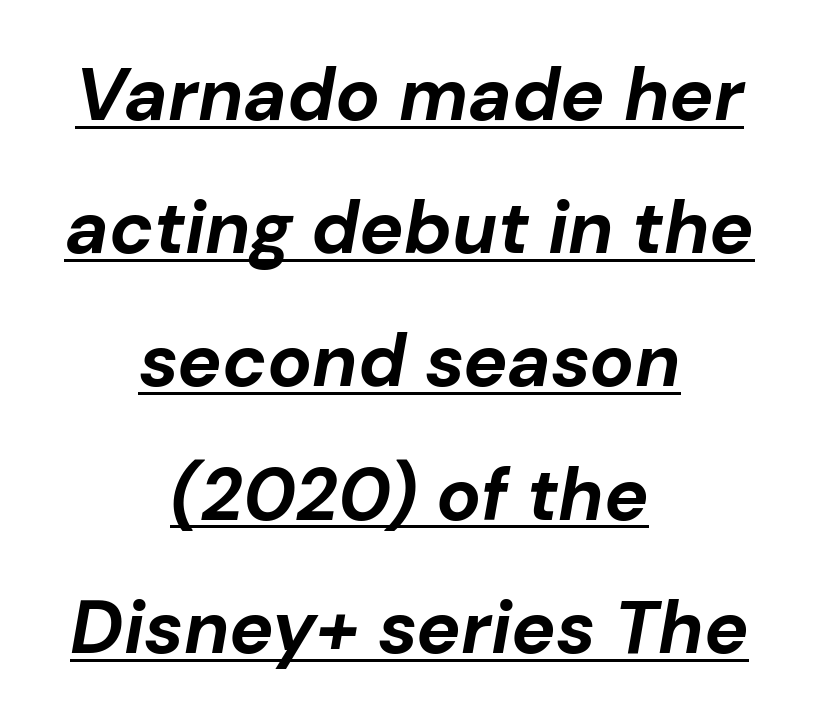
Q: Is the text bold? A: Yes.
Q: Is the text italic (slanted)? A: Yes, it leans right by about 10 degrees.
Q: Is the text underlined? A: Yes.
Q: How is the paragraph aligned? A: Centered.
Q: Is the spacing between letters normal or unusually wide? A: Normal.
Q: Width (condensed, normal, or wide)? A: Normal.
Q: Stroke contrast? A: Low.
Q: x-height? A: Medium.
Q: Monospaced? A: No.
